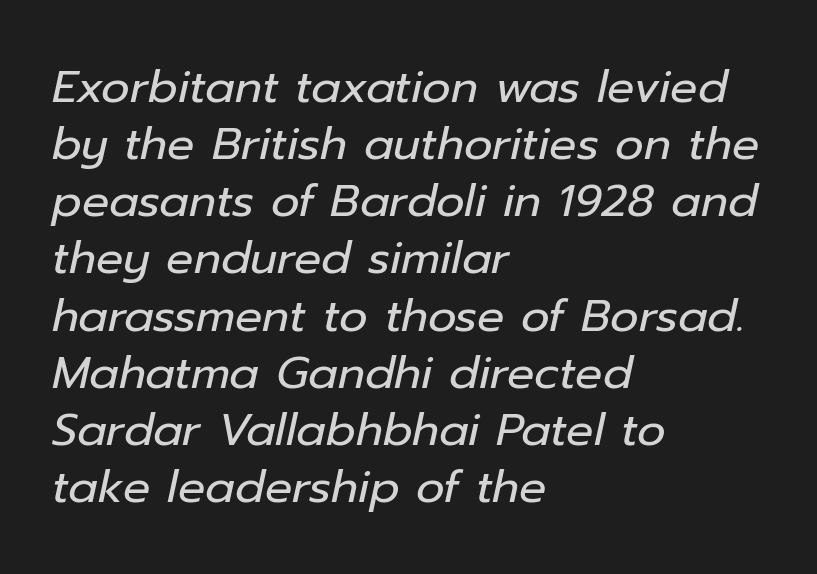
{"italic": "yes", "lean": "right", "slant_degrees": 12, "bold": "no", "weight": "regular", "width": "normal", "stroke_contrast": "low", "x_height": "medium", "monospaced": "no", "underline": "no", "align": "left", "line_spacing": "normal", "line_spacing_ratio": 1.27, "letter_spacing": "normal", "letter_spacing_em": 0.0, "glyph_px": 45}
